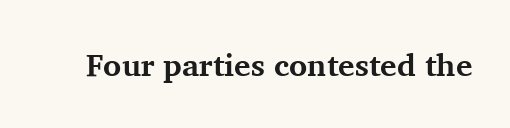
The image shows 31 px bold serif type, upright; set normal letter spacing, not underlined; medium stroke contrast and a medium x-height.
